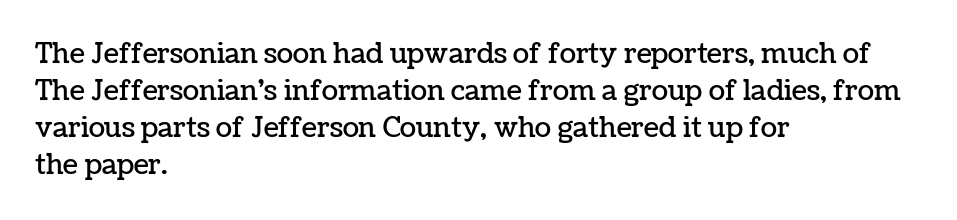
{"italic": "no", "underline": "no", "align": "left", "line_spacing": "normal", "line_spacing_ratio": 1.37, "letter_spacing": "normal", "letter_spacing_em": 0.0, "glyph_px": 27}
